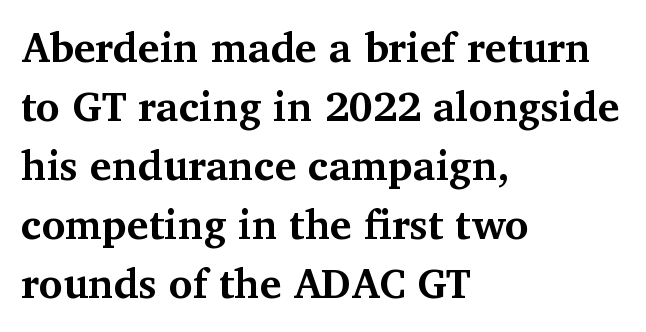
Q: Is the text bold? A: Yes.
Q: Is the text italic (slanted)? A: No, it is upright.
Q: Is the typeface a serif or a sans-serif typeface? A: Serif.
Q: Is the text underlined? A: No.
Q: How is the paragraph aligned? A: Left-aligned.
Q: Is the spacing between letters normal or unusually wide? A: Normal.
Q: Is the spacing between lines tight, normal or loose? A: Normal.
Q: Width (condensed, normal, or wide)? A: Normal.
Q: Stroke contrast? A: Medium.
Q: x-height? A: Medium.
Q: Monospaced? A: No.
